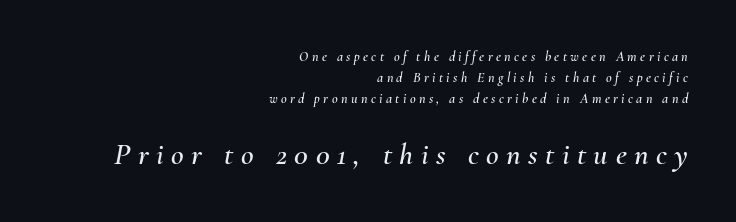
{"italic": "yes", "lean": "right", "slant_degrees": 10, "width": "normal", "stroke_contrast": "medium", "x_height": "small", "monospaced": "no", "underline": "no", "align": "right", "line_spacing": "normal", "line_spacing_ratio": 1.49, "letter_spacing": "wide", "letter_spacing_em": 0.24, "larger_block": "second", "size_ratio": 2.21, "glyph_px": 31}
